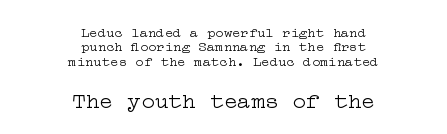
Q: Is the text bold? A: No.
Q: Is the text italic (slanted)? A: No, it is upright.
Q: Is the text underlined? A: No.
Q: How is the paragraph aligned? A: Centered.
Q: Is the spacing between letters normal or unusually wide? A: Normal.
Q: Is the spacing between lines tight, normal or loose? A: Tight.
Q: Which block of text is set in a larger size, the first (top) or the second (bottom)? A: The second (bottom) one.
